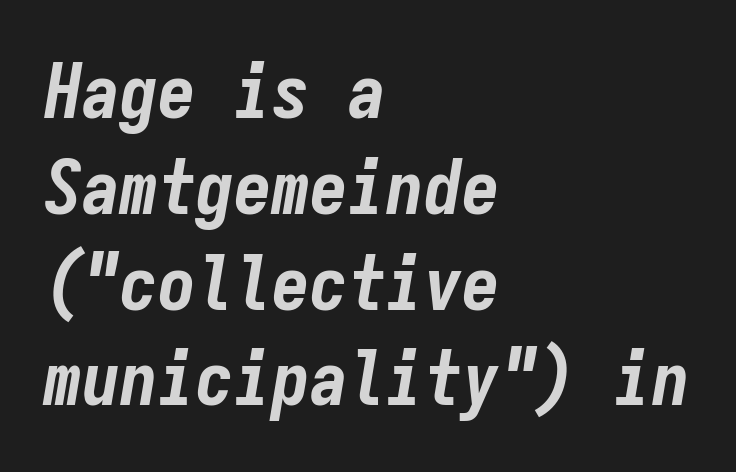
Students, note that the glyphs here touch the page at normal intervals. Is the block centered? No — it sits flush against the left margin. This sample uses an oblique cut, with every glyph tilted off the vertical. Strong, thick strokes mark this as bold type. The space directly below the letters is spotless. Note the uniform advance width — an 'i' takes as much space as an 'm'.
